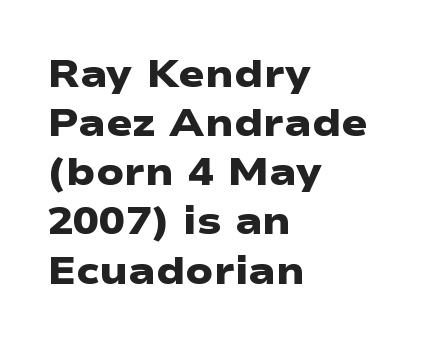
Q: Is the text bold? A: Yes.
Q: Is the typeface a serif or a sans-serif typeface? A: Sans-serif.
Q: Is the text underlined? A: No.
Q: How is the paragraph aligned? A: Left-aligned.
Q: Is the spacing between letters normal or unusually wide? A: Normal.
Q: Is the spacing between lines tight, normal or loose? A: Normal.
Q: Width (condensed, normal, or wide)? A: Wide.
Q: Stroke contrast? A: Low.
Q: x-height? A: Medium.
Q: Monospaced? A: No.
